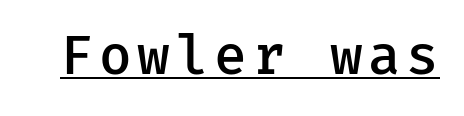
{"serif": "no", "italic": "no", "bold": "semi", "weight": "semibold", "width": "normal", "stroke_contrast": "low", "x_height": "medium", "underline": "yes", "glyph_px": 53}
